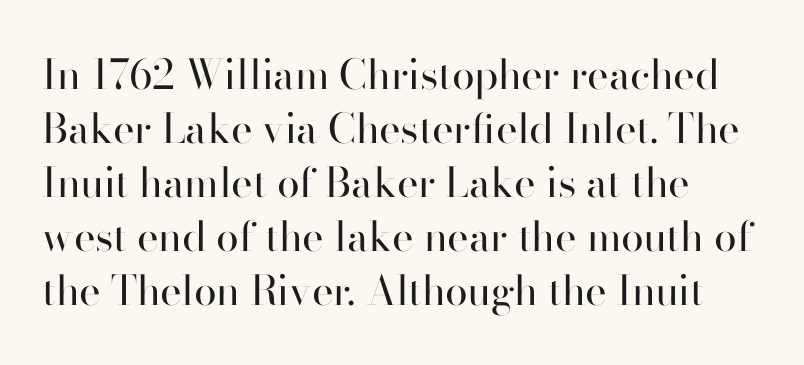
{"serif": "no", "italic": "no", "bold": "no", "weight": "regular", "width": "normal", "stroke_contrast": "high", "x_height": "small", "monospaced": "no", "underline": "no", "align": "left", "line_spacing": "normal", "line_spacing_ratio": 1.32, "letter_spacing": "normal", "letter_spacing_em": 0.0, "glyph_px": 41}
